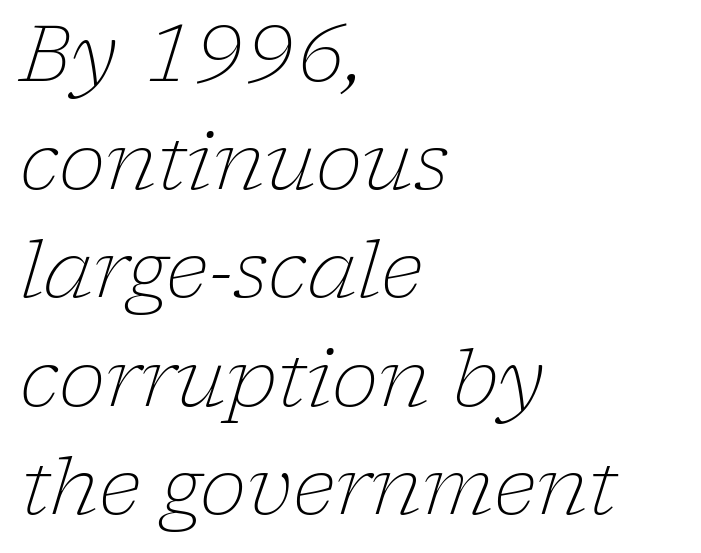
The area under the type is left untouched. Looks like regular typesetting: each glyph gets only the width it needs. The leading is moderate, giving the passage an even texture. Stroke terminals: seriffed.
